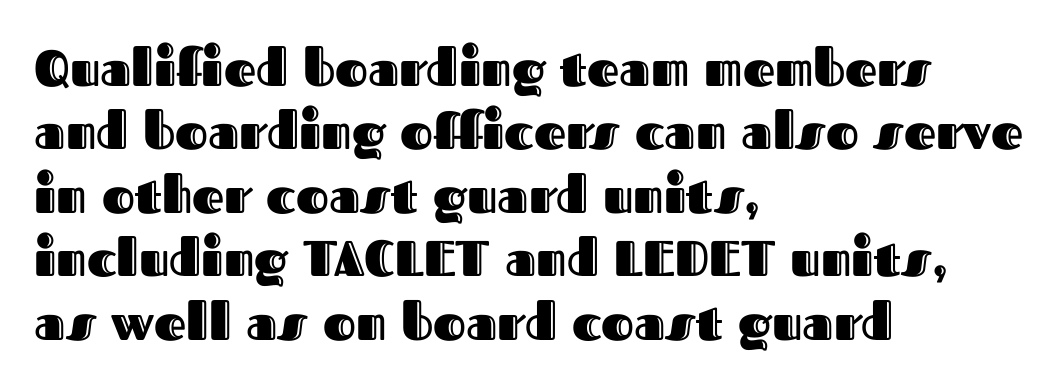
Q: Is the text italic (slanted)? A: No, it is upright.
Q: Is the text underlined? A: No.
Q: How is the paragraph aligned? A: Left-aligned.
Q: Is the spacing between letters normal or unusually wide? A: Normal.
Q: Is the spacing between lines tight, normal or loose? A: Normal.
Q: Width (condensed, normal, or wide)? A: Normal.
Q: x-height? A: Medium.
Q: Monospaced? A: No.
